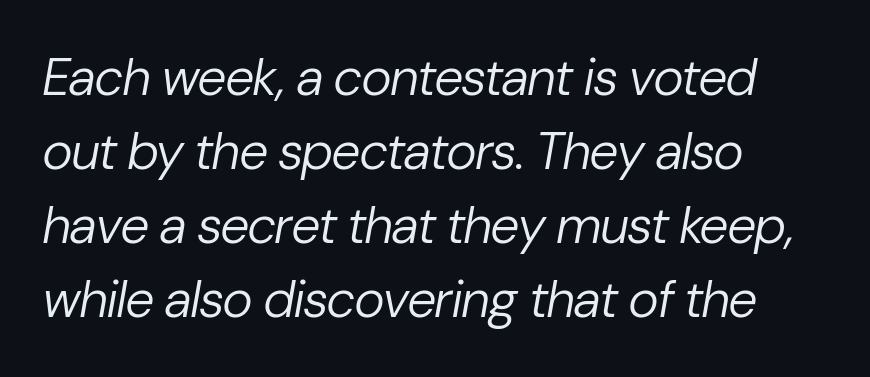
{"italic": "yes", "lean": "right", "slant_degrees": 10, "bold": "no", "weight": "regular", "width": "normal", "stroke_contrast": "low", "x_height": "medium", "monospaced": "no", "underline": "no", "align": "left", "line_spacing": "normal", "line_spacing_ratio": 1.42, "letter_spacing": "normal", "letter_spacing_em": 0.0, "glyph_px": 52}
